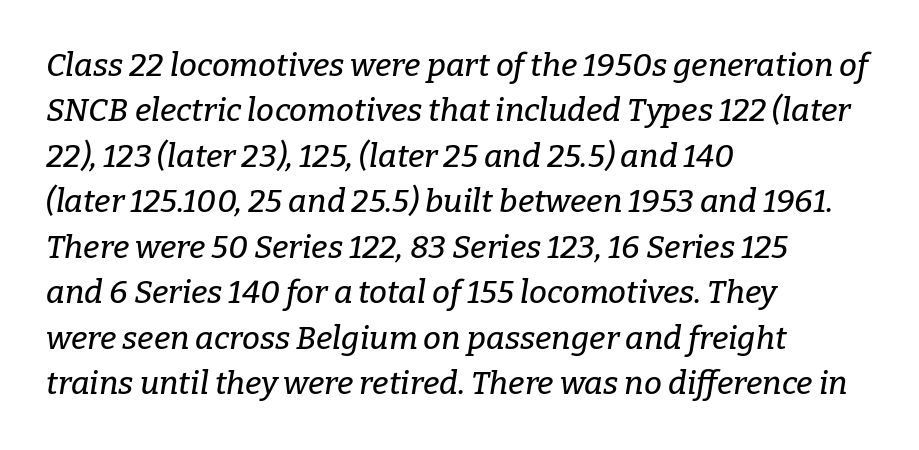
{"serif": "yes", "italic": "yes", "lean": "right", "slant_degrees": 9, "width": "normal", "stroke_contrast": "low", "x_height": "medium", "monospaced": "no", "underline": "no", "align": "left", "line_spacing": "normal", "line_spacing_ratio": 1.42, "letter_spacing": "normal", "letter_spacing_em": 0.0, "glyph_px": 32}
